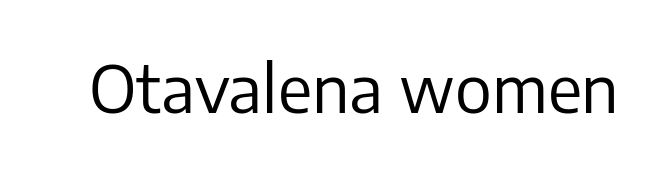
Stroke terminals: plain, sans-serif. Does the lettering tilt? It doesn't — this is upright. What stands out about the letter spacing? Nothing — it is the standard amount. The specimen omits any rule beneath the text block's lines.
